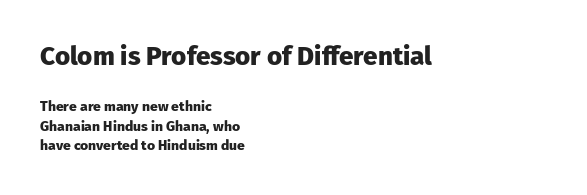
Q: Is the text bold? A: Yes.
Q: Is the text italic (slanted)? A: No, it is upright.
Q: Is the text underlined? A: No.
Q: How is the paragraph aligned? A: Left-aligned.
Q: Is the spacing between letters normal or unusually wide? A: Normal.
Q: Is the spacing between lines tight, normal or loose? A: Normal.
Q: Which block of text is set in a larger size, the first (top) or the second (bottom)? A: The first (top) one.
